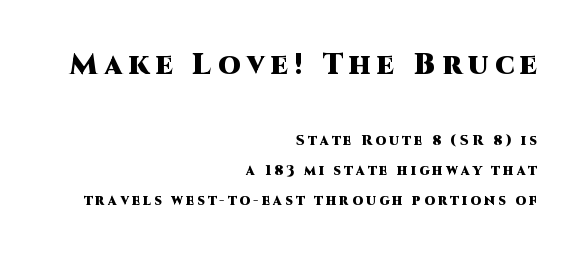
The image shows 29 px heavy sans-serif type, upright; set right-aligned, loose line spacing (2.15x), unusually wide letter spacing (+0.22 em), not underlined; the first (top) block is 2.07x larger; high stroke contrast and a large x-height.
